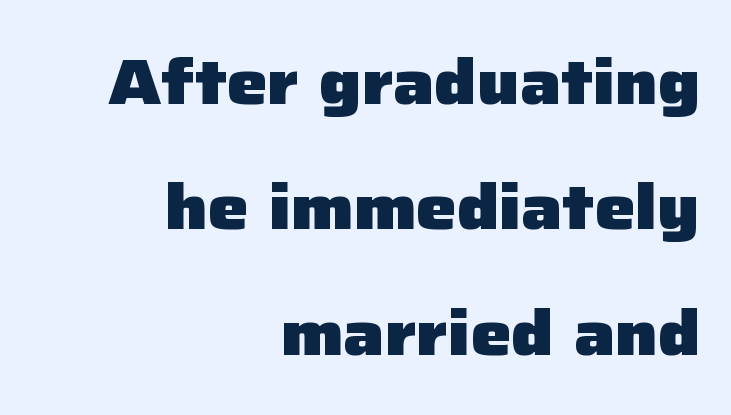
The image shows 64 px heavy sans-serif type, upright; set right-aligned, loose line spacing (1.96x), normal letter spacing, not underlined; low stroke contrast and a medium x-height.
